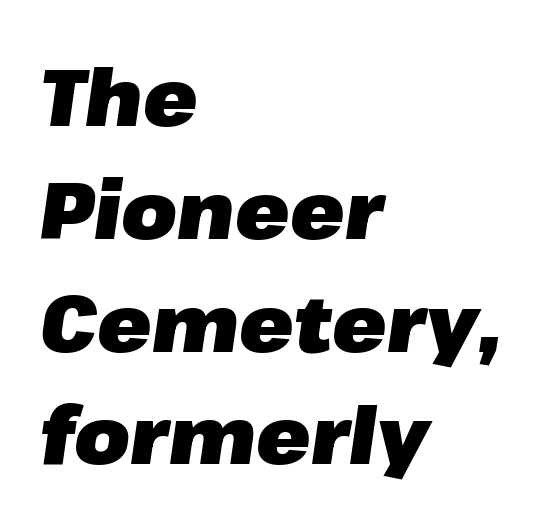
{"italic": "yes", "lean": "right", "slant_degrees": 8, "bold": "yes", "weight": "heavy", "width": "normal", "stroke_contrast": "low", "x_height": "medium", "monospaced": "no", "underline": "no", "align": "left", "line_spacing": "normal", "line_spacing_ratio": 1.41, "letter_spacing": "normal", "letter_spacing_em": 0.0, "glyph_px": 80}
